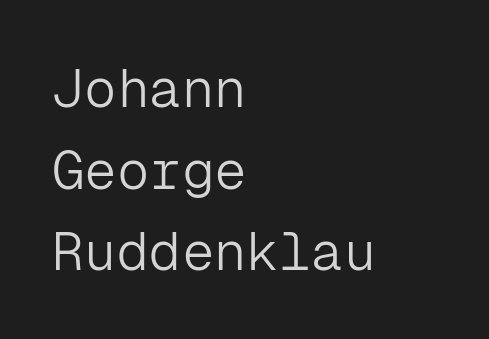
The passage shown is not underscored anywhere. Looks like terminal output: every glyph gets an equal slot. A typesetter would call this zero additional tracking. Letterform terminals end flat and unadorned throughout the passage.
